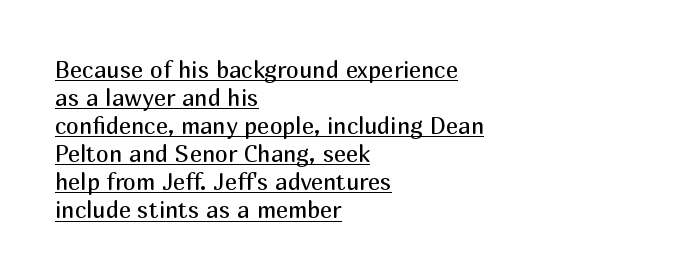
The image shows 23 px text type, upright; set left-aligned, line spacing 1.22x, normal letter spacing, underlined.
